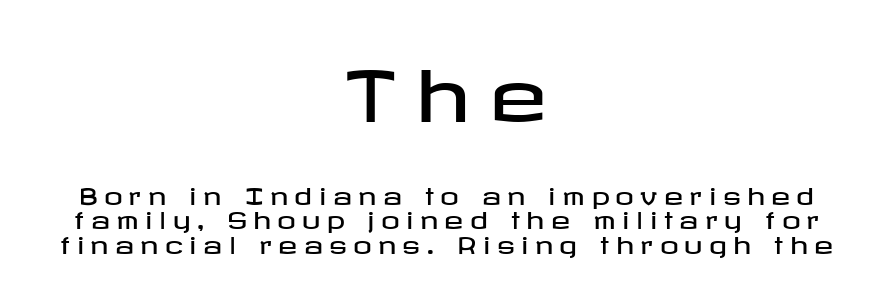
Q: Is the text italic (slanted)? A: No, it is upright.
Q: Is the typeface a serif or a sans-serif typeface? A: Sans-serif.
Q: Is the text underlined? A: No.
Q: How is the paragraph aligned? A: Centered.
Q: Is the spacing between letters normal or unusually wide? A: Unusually wide.
Q: Is the spacing between lines tight, normal or loose? A: Tight.
Q: Which block of text is set in a larger size, the first (top) or the second (bottom)? A: The first (top) one.
Q: Width (condensed, normal, or wide)? A: Wide.
Q: Stroke contrast? A: Low.
Q: x-height? A: Medium.
